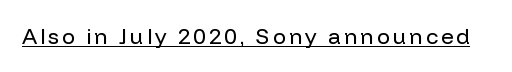
The image shows 22 px text type, upright; set underlined.
